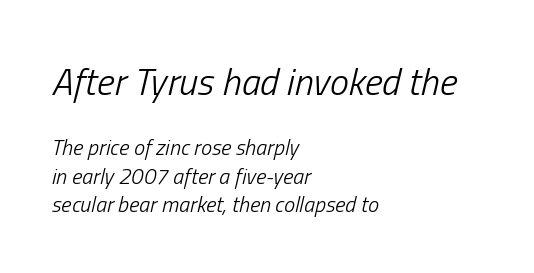
Q: Is the text bold? A: No.
Q: Is the text italic (slanted)? A: Yes, it leans right by about 13 degrees.
Q: Is the text underlined? A: No.
Q: How is the paragraph aligned? A: Left-aligned.
Q: Is the spacing between letters normal or unusually wide? A: Normal.
Q: Is the spacing between lines tight, normal or loose? A: Normal.
Q: Which block of text is set in a larger size, the first (top) or the second (bottom)? A: The first (top) one.
Q: Width (condensed, normal, or wide)? A: Condensed.
Q: Stroke contrast? A: Low.
Q: x-height? A: Medium.
Q: Monospaced? A: No.
